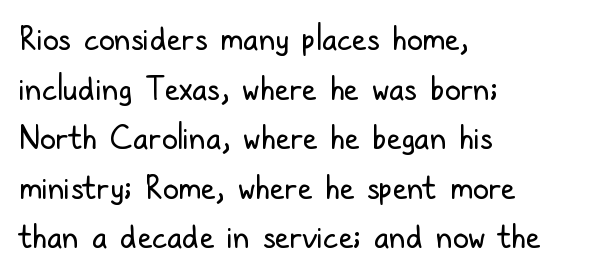
The image shows 32 px regular-weight, condensed sans-serif type, upright; set left-aligned, normal line spacing (1.55x), normal letter spacing, not underlined; low stroke contrast and a medium x-height.
